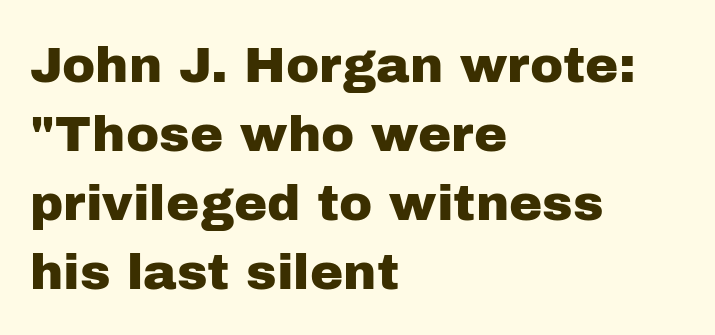
The image shows 50 px sans-serif type, upright; set left-aligned, normal line spacing (1.38x), normal letter spacing, not underlined; low stroke contrast and a medium x-height.
